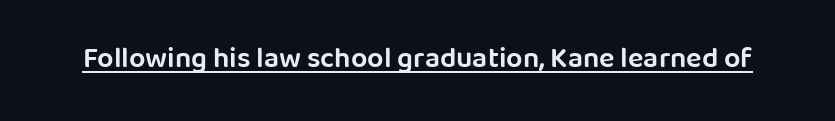
The image shows 29 px semibold sans-serif type, upright; set normal letter spacing, underlined; low stroke contrast and a large x-height.
